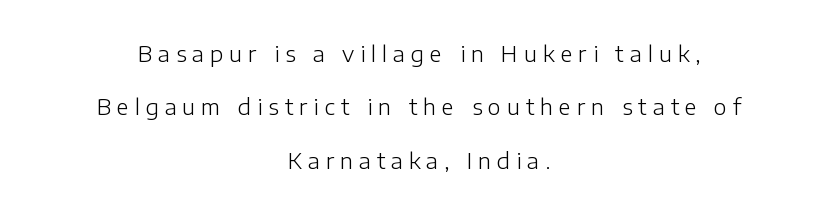
The type sits square on the baseline with zero lean. Someone cranked the tracking dial way up on this one. Horizontal bands of white between lines are thick stripes. Counters stay open thanks to moderate or lighter strokes. Every row of glyphs is offset so its center matches the block's center.
